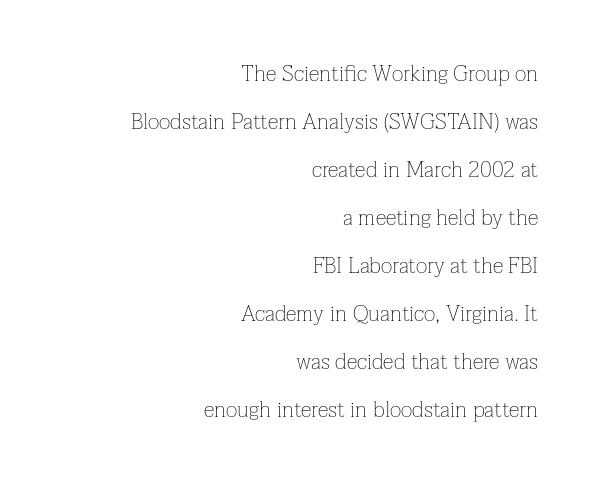
In terms of leading, this rendering errs on the spacious side. The rendering keeps characters at their native spacing. Typeset ragged left — the right edge is the straight one. The weight would be labelled regular, book, light, or lighter still. Every stem runs plumb, perpendicular to the baseline.
